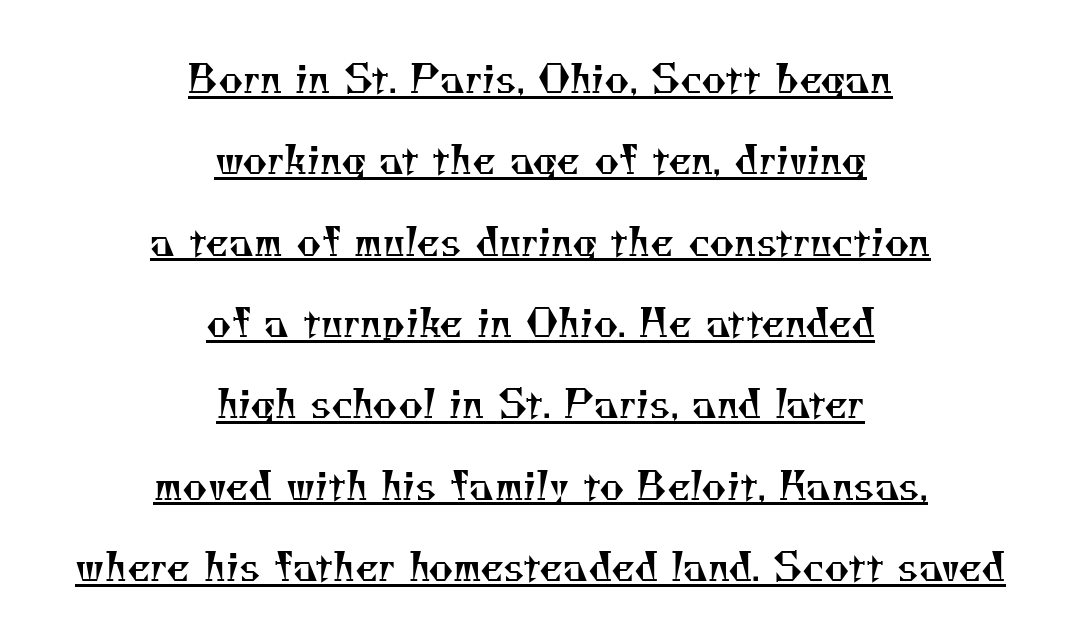
The image shows 38 px regular-weight serif type; set centered, loose line spacing (2.14x), normal letter spacing, underlined; medium stroke contrast and a small x-height.
